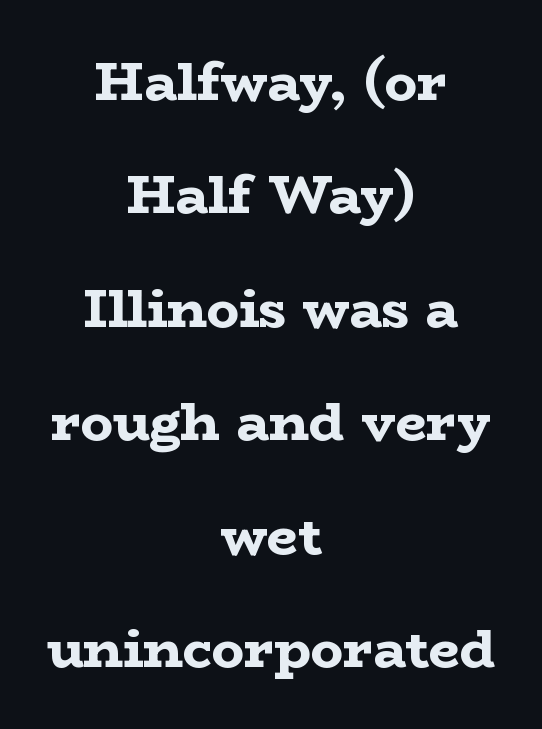
{"serif": "yes", "italic": "no", "bold": "yes", "weight": "bold", "width": "wide", "stroke_contrast": "low", "x_height": "medium", "monospaced": "no", "underline": "no", "align": "center", "line_spacing": "loose", "line_spacing_ratio": 2.1, "letter_spacing": "normal", "letter_spacing_em": 0.0, "glyph_px": 54}
